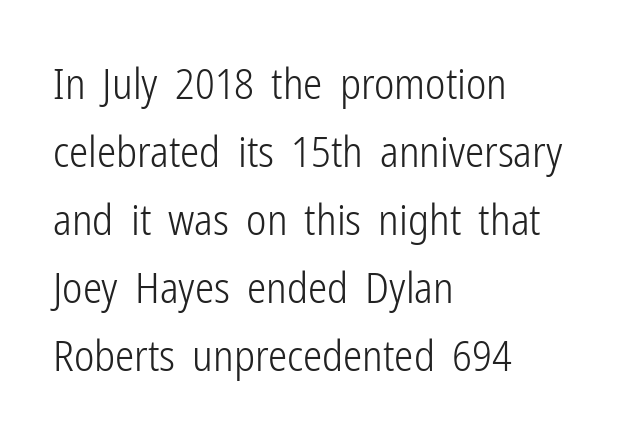
Q: Is the text bold? A: No.
Q: Is the text italic (slanted)? A: No, it is upright.
Q: Is the typeface a serif or a sans-serif typeface? A: Sans-serif.
Q: Is the text underlined? A: No.
Q: How is the paragraph aligned? A: Left-aligned.
Q: Is the spacing between letters normal or unusually wide? A: Normal.
Q: Is the spacing between lines tight, normal or loose? A: Normal.
Q: Width (condensed, normal, or wide)? A: Condensed.
Q: Stroke contrast? A: Low.
Q: x-height? A: Medium.
Q: Monospaced? A: No.
